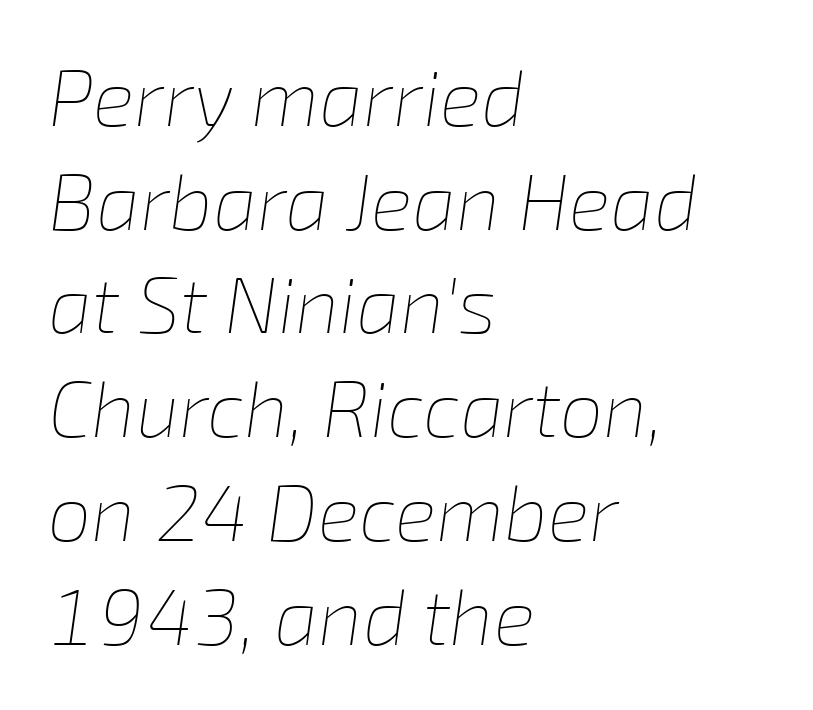
The image shows 78 px thin type, italic (leaning right); set left-aligned, normal line spacing (1.33x), normal letter spacing, not underlined; low stroke contrast and a medium x-height.
